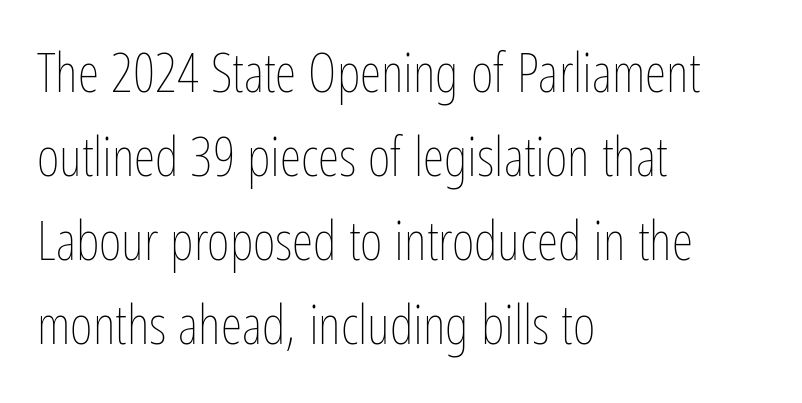
{"italic": "no", "bold": "no", "weight": "thin", "width": "condensed", "stroke_contrast": "low", "x_height": "medium", "monospaced": "no", "underline": "no", "align": "left", "line_spacing": "normal", "line_spacing_ratio": 1.53, "letter_spacing": "normal", "letter_spacing_em": 0.0, "glyph_px": 55}
